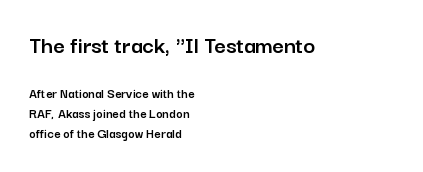
{"italic": "no", "underline": "no", "align": "left", "line_spacing": "normal", "line_spacing_ratio": 1.42, "letter_spacing": "normal", "letter_spacing_em": 0.0, "larger_block": "first", "size_ratio": 1.79, "glyph_px": 25}
